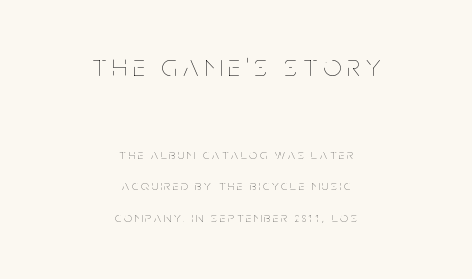
The image shows 31 px thin, condensed type, upright; set centered, loose line spacing (2.26x), unusually wide letter spacing (+0.2 em), not underlined; the first (top) block is 2.21x larger; low stroke contrast and a large x-height.
